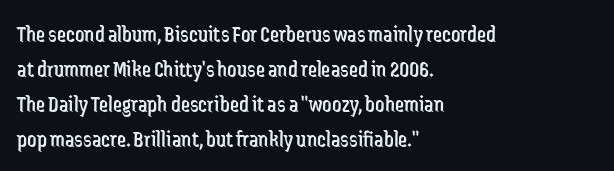
Q: Is the text bold? A: No.
Q: Is the text italic (slanted)? A: No, it is upright.
Q: Is the text underlined? A: No.
Q: How is the paragraph aligned? A: Left-aligned.
Q: Is the spacing between letters normal or unusually wide? A: Normal.
Q: Is the spacing between lines tight, normal or loose? A: Normal.
